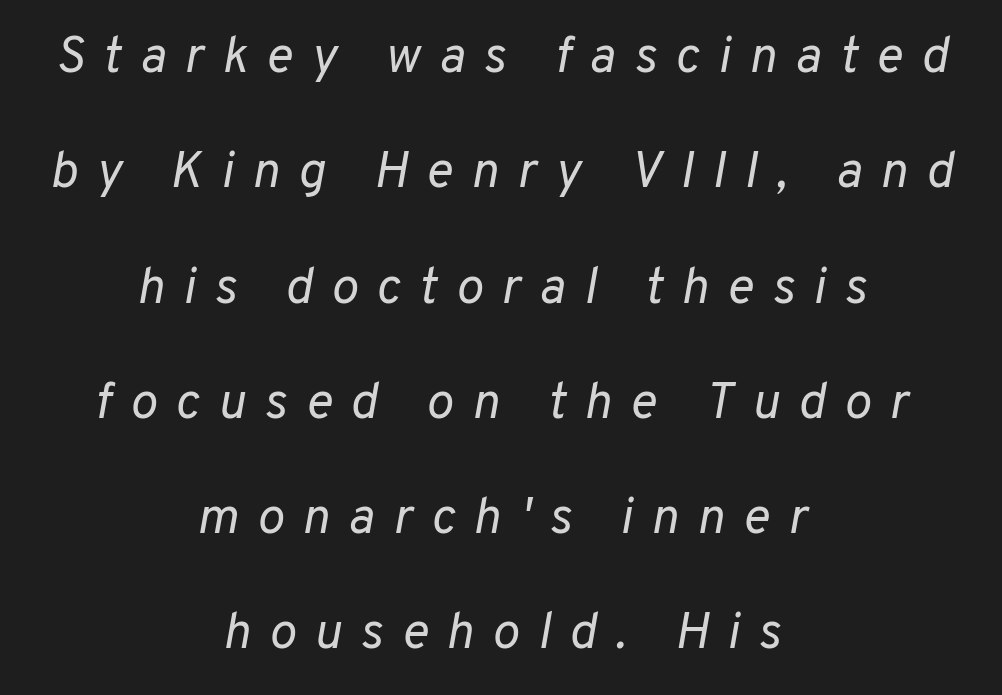
Between one letter and the next there's a generous, obvious gap. Italic? Definitely — the glyphs are oblique. Compared with a flush-left layout, this one balances lines on the center instead. Decoration check: the copy has no underline. The cut favours lightness, reaching ordinary text weight at its darkest.
